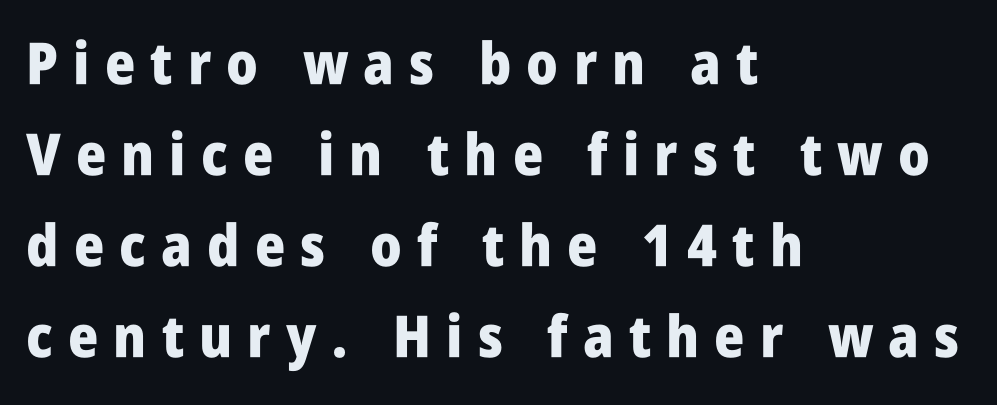
Q: Is the text bold? A: Yes.
Q: Is the text italic (slanted)? A: No, it is upright.
Q: Is the typeface a serif or a sans-serif typeface? A: Sans-serif.
Q: Is the text underlined? A: No.
Q: How is the paragraph aligned? A: Left-aligned.
Q: Is the spacing between letters normal or unusually wide? A: Unusually wide.
Q: Is the spacing between lines tight, normal or loose? A: Normal.
Q: Width (condensed, normal, or wide)? A: Condensed.
Q: Stroke contrast? A: Low.
Q: x-height? A: Large.
Q: Monospaced? A: No.
